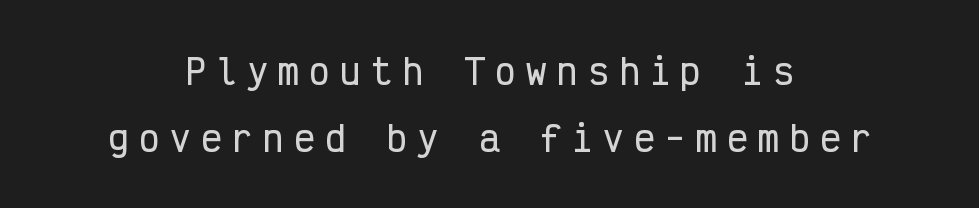
The image shows 34 px condensed sans-serif type, upright, monospaced; set centered, loose line spacing (1.97x), unusually wide letter spacing (+0.31 em), not underlined; low stroke contrast and a medium x-height.
